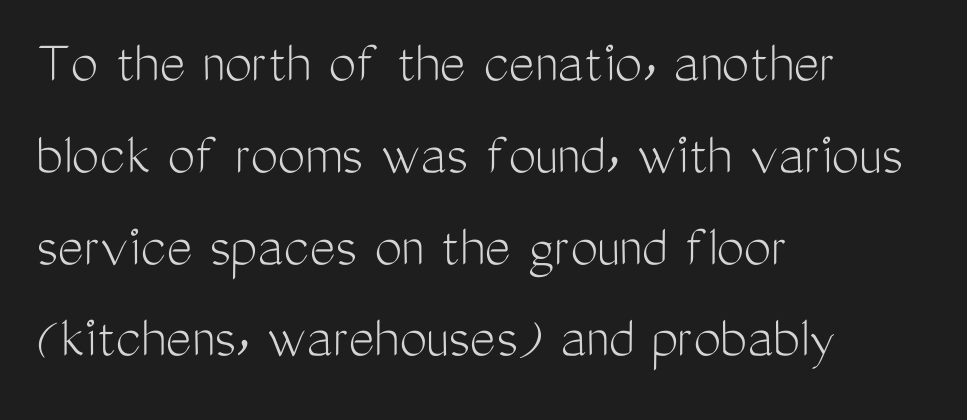
The image shows 62 px light, condensed sans-serif type, upright; set left-aligned, normal line spacing (1.48x), normal letter spacing, not underlined; medium stroke contrast and a medium x-height.
